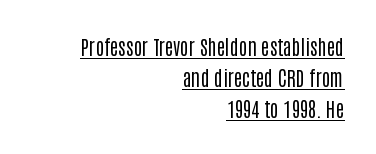
The image shows 20 px text type, upright; set right-aligned, normal line spacing (1.56x), normal letter spacing, underlined.
